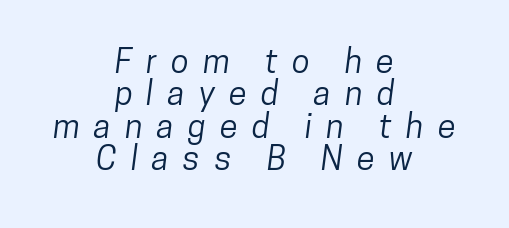
The image shows 33 px condensed sans-serif type; set centered, tight line spacing (0.98x), unusually wide letter spacing (+0.43 em), not underlined; low stroke contrast and a medium x-height.
